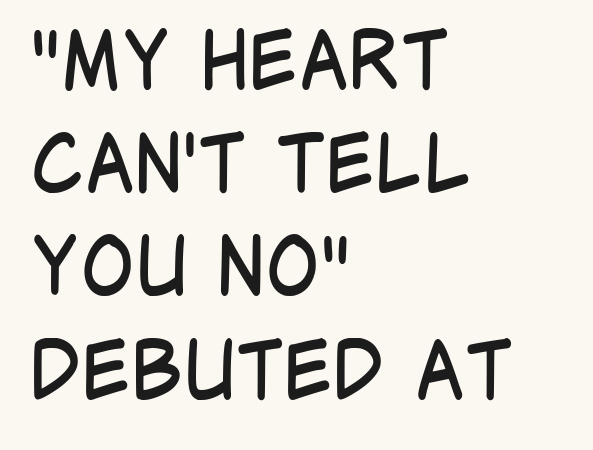
Q: Is the text bold? A: No.
Q: Is the text italic (slanted)? A: No, it is upright.
Q: Is the typeface a serif or a sans-serif typeface? A: Sans-serif.
Q: Is the text underlined? A: No.
Q: How is the paragraph aligned? A: Left-aligned.
Q: Is the spacing between letters normal or unusually wide? A: Normal.
Q: Is the spacing between lines tight, normal or loose? A: Normal.
Q: Width (condensed, normal, or wide)? A: Condensed.
Q: Stroke contrast? A: Low.
Q: x-height? A: Large.
Q: Monospaced? A: No.
